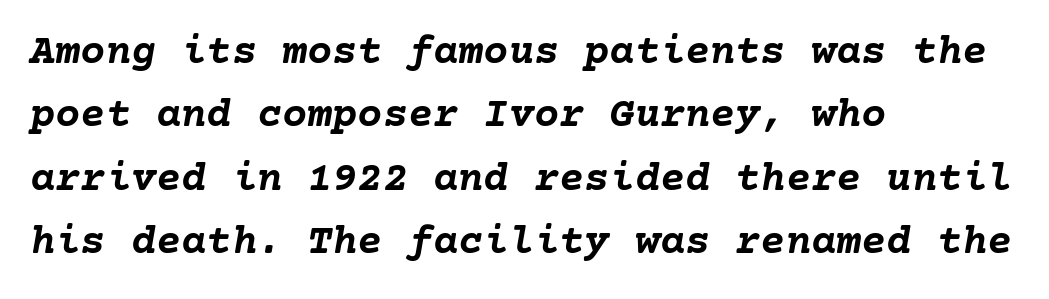
{"italic": "yes", "lean": "right", "slant_degrees": 10, "bold": "yes", "weight": "semibold", "width": "normal", "stroke_contrast": "low", "x_height": "medium", "underline": "no", "align": "left", "line_spacing": "normal", "line_spacing_ratio": 1.51, "letter_spacing": "normal", "letter_spacing_em": 0.0, "glyph_px": 42}
